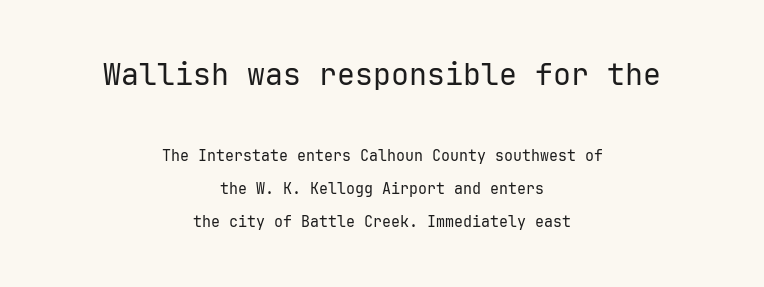
Q: Is the text bold? A: No.
Q: Is the text italic (slanted)? A: No, it is upright.
Q: Is the typeface a serif or a sans-serif typeface? A: Sans-serif.
Q: Is the text underlined? A: No.
Q: How is the paragraph aligned? A: Centered.
Q: Is the spacing between letters normal or unusually wide? A: Normal.
Q: Is the spacing between lines tight, normal or loose? A: Loose.
Q: Which block of text is set in a larger size, the first (top) or the second (bottom)? A: The first (top) one.
Q: Width (condensed, normal, or wide)? A: Normal.
Q: Stroke contrast? A: Low.
Q: x-height? A: Medium.
